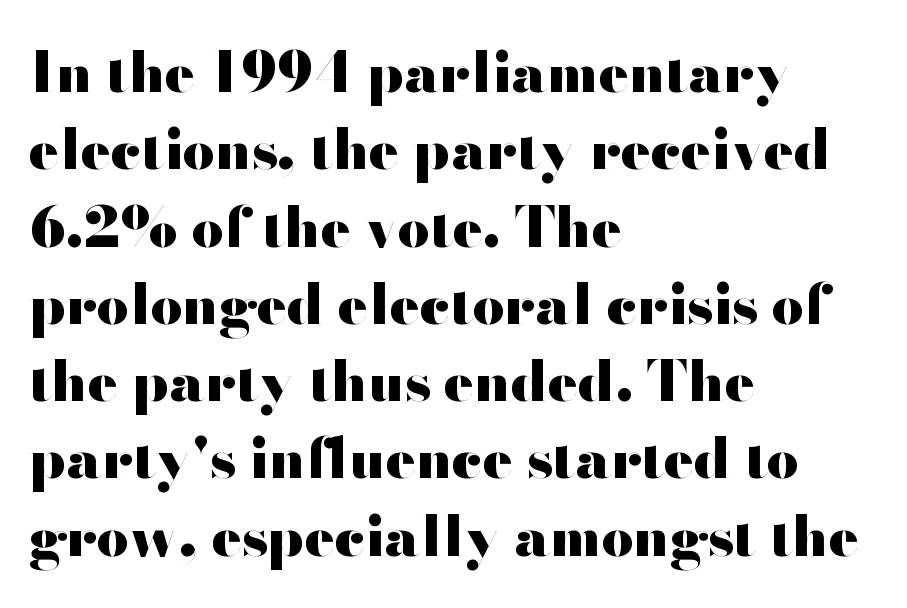
These lines are set flush left with a ragged right edge. Quick note: interline space is typical. The foot of each line stays bare and open. You could not count columns in this text — the font is proportionally spaced. The typesetting leans heavy: a genuine bold. Vertical strokes here are truly vertical.
